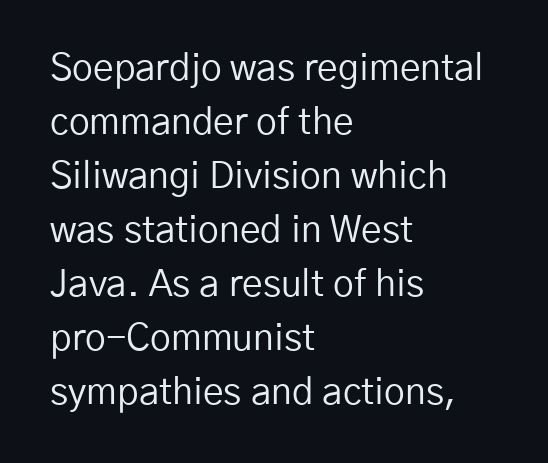
Letterform terminals end flat and unadorned throughout the passage. Caption: face not bold, strokes unweighted. Evenly set lines give the paragraph a standard silhouette. The words here are not underlined. The face used here is proportionally spaced, like ordinary book or web type.
